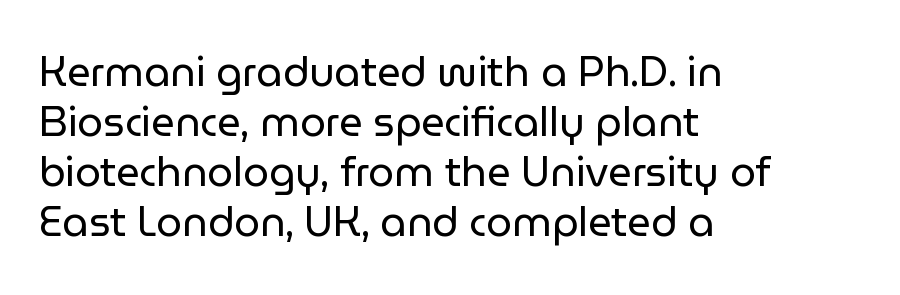
The image shows 41 px regular-weight sans-serif type, upright; set left-aligned, line spacing 1.22x, normal letter spacing, not underlined; low stroke contrast and a medium x-height.
